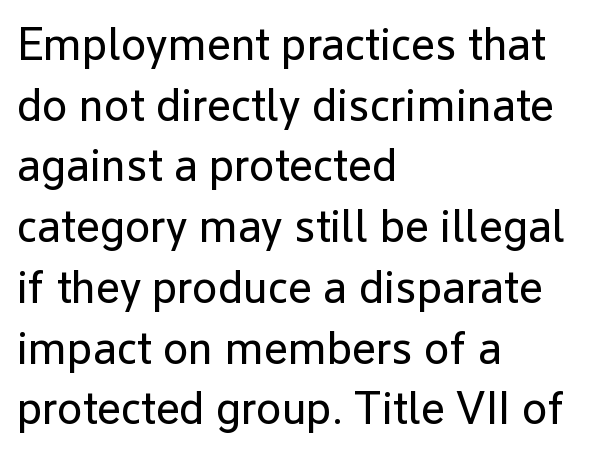
Q: Is the text bold? A: No.
Q: Is the text italic (slanted)? A: No, it is upright.
Q: Is the typeface a serif or a sans-serif typeface? A: Sans-serif.
Q: Is the text underlined? A: No.
Q: How is the paragraph aligned? A: Left-aligned.
Q: Is the spacing between letters normal or unusually wide? A: Normal.
Q: Is the spacing between lines tight, normal or loose? A: Normal.
Q: Width (condensed, normal, or wide)? A: Normal.
Q: Stroke contrast? A: Low.
Q: x-height? A: Medium.
Q: Monospaced? A: No.
